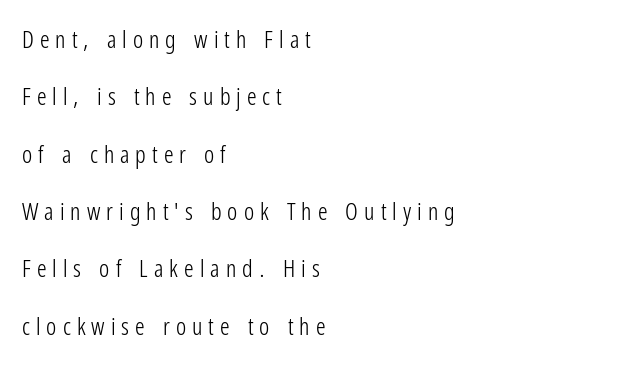
The strokes carry an ordinary text weight at most. Quick note: underline off. This sample trades compactness for vertical openness between lines. Look at the tracking — it's clearly loosened, letters drifting apart. Typeset ragged right — the left edge is the straight one. Quick note: not italic, upright.
